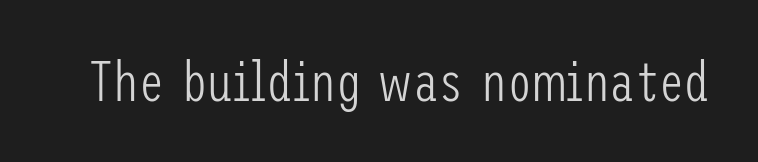
Q: Is the text bold? A: No.
Q: Is the text italic (slanted)? A: No, it is upright.
Q: Is the typeface a serif or a sans-serif typeface? A: Sans-serif.
Q: Is the text underlined? A: No.
Q: Is the spacing between letters normal or unusually wide? A: Normal.
Q: Width (condensed, normal, or wide)? A: Condensed.
Q: Stroke contrast? A: Low.
Q: x-height? A: Medium.
